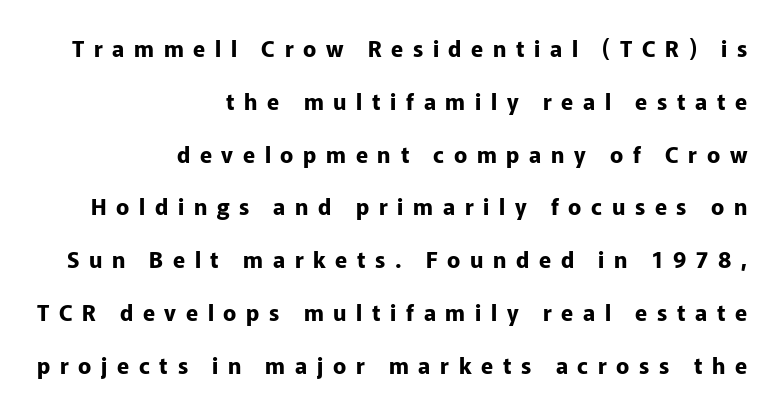
{"italic": "no", "bold": "yes", "underline": "no", "align": "right", "line_spacing": "loose", "line_spacing_ratio": 2.4, "letter_spacing": "wide", "letter_spacing_em": 0.44, "glyph_px": 22}
